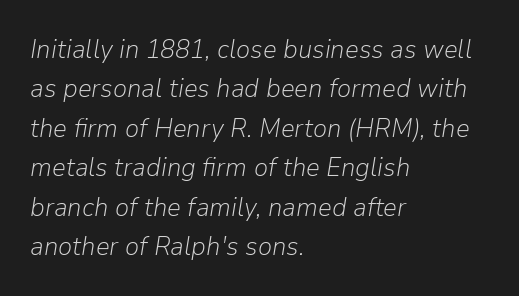
Q: Is the text bold? A: No.
Q: Is the text italic (slanted)? A: Yes, it leans right by about 9 degrees.
Q: Is the text underlined? A: No.
Q: How is the paragraph aligned? A: Left-aligned.
Q: Is the spacing between letters normal or unusually wide? A: Normal.
Q: Is the spacing between lines tight, normal or loose? A: Normal.
